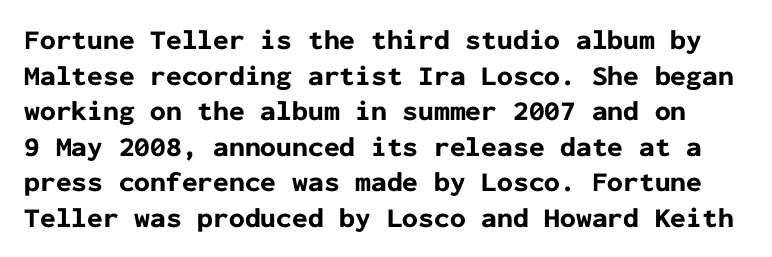
The image shows 28 px bold sans-serif type, upright, monospaced; set normal line spacing (1.27x), normal letter spacing, not underlined; low stroke contrast and a medium x-height.
